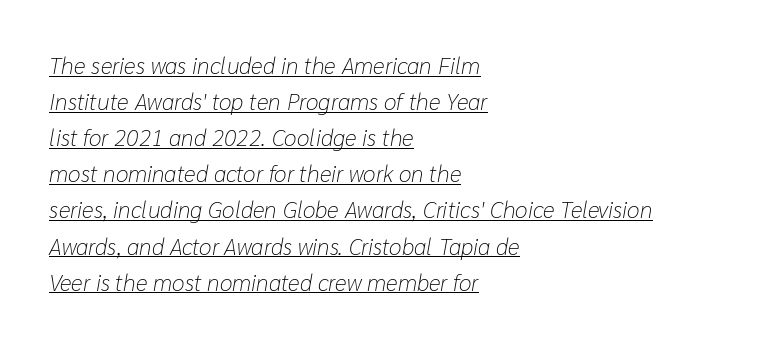
Q: Is the text bold? A: No.
Q: Is the text italic (slanted)? A: Yes, it leans right by about 10 degrees.
Q: Is the text underlined? A: Yes.
Q: How is the paragraph aligned? A: Left-aligned.
Q: Is the spacing between letters normal or unusually wide? A: Normal.
Q: Is the spacing between lines tight, normal or loose? A: Normal.
